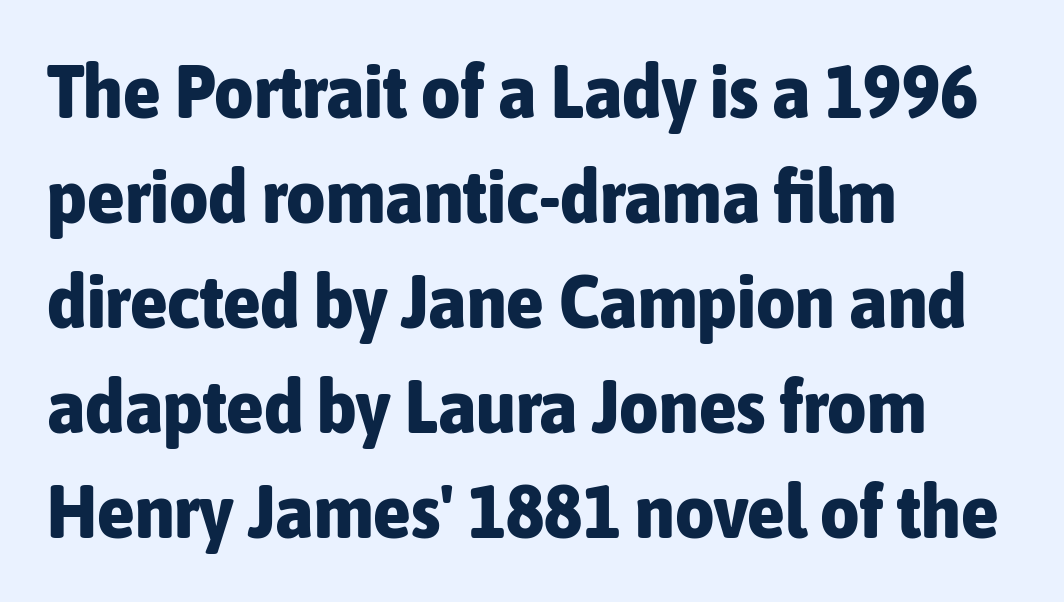
{"serif": "no", "italic": "no", "bold": "yes", "weight": "bold", "width": "condensed", "stroke_contrast": "low", "x_height": "medium", "monospaced": "no", "underline": "no", "align": "left", "line_spacing": "normal", "line_spacing_ratio": 1.38, "letter_spacing": "normal", "letter_spacing_em": 0.0, "glyph_px": 76}
